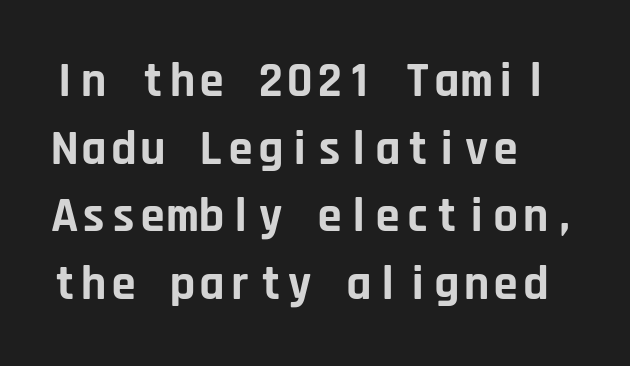
Rendered with straight, roman letterforms. Between one letter and the next there's only the usual sliver of space. In terms of letterform style, serifs are entirely absent. Reading down the column, the eye jumps a familiar distance to each next line.
